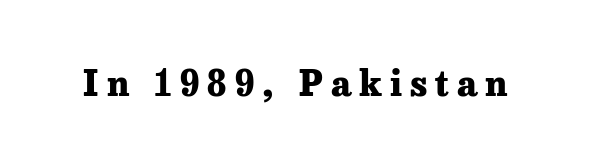
Notice how the stems are strictly vertical — no italics here. Unmarked baselines from the first word to the last. This sample has the flowing, uneven cadence of proportional lettering. On the weight axis this lands at bold, roughly 700.
